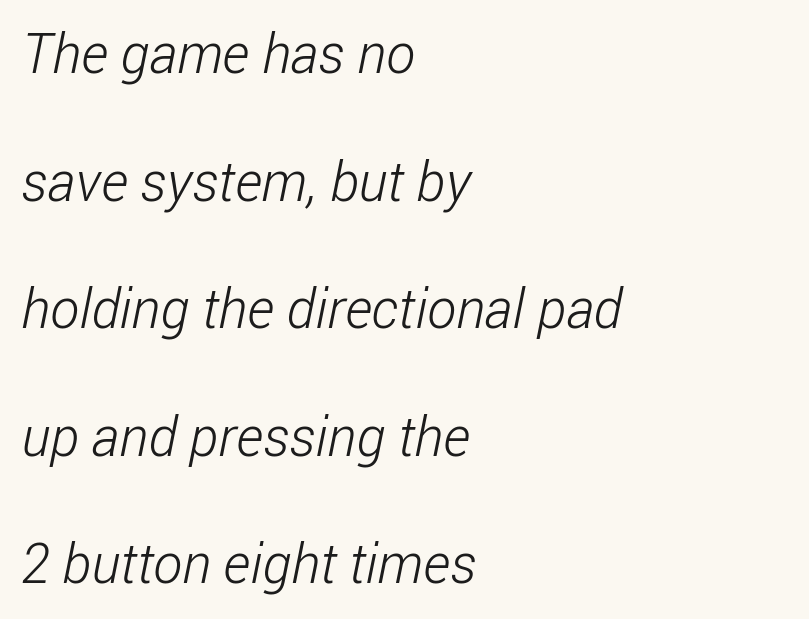
Q: Is the text bold? A: No.
Q: Is the typeface a serif or a sans-serif typeface? A: Sans-serif.
Q: Is the text underlined? A: No.
Q: How is the paragraph aligned? A: Left-aligned.
Q: Is the spacing between letters normal or unusually wide? A: Normal.
Q: Is the spacing between lines tight, normal or loose? A: Loose.
Q: Width (condensed, normal, or wide)? A: Condensed.
Q: Stroke contrast? A: Low.
Q: x-height? A: Medium.
Q: Monospaced? A: No.
